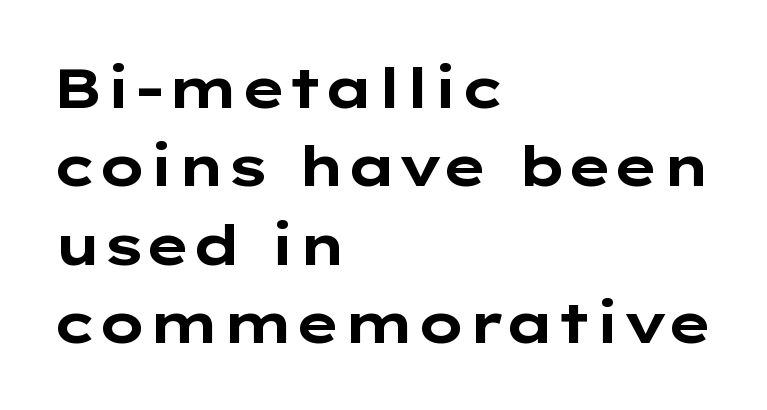
{"serif": "no", "italic": "no", "bold": "yes", "weight": "bold", "width": "wide", "stroke_contrast": "low", "x_height": "medium", "monospaced": "no", "underline": "no", "align": "left", "line_spacing": "normal", "line_spacing_ratio": 1.4, "letter_spacing": "normal", "letter_spacing_em": 0.0, "glyph_px": 56}
